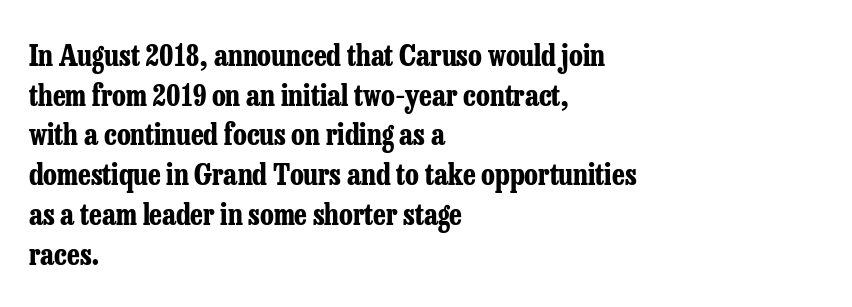
Q: Is the text bold? A: Yes.
Q: Is the text italic (slanted)? A: No, it is upright.
Q: Is the typeface a serif or a sans-serif typeface? A: Serif.
Q: Is the text underlined? A: No.
Q: How is the paragraph aligned? A: Left-aligned.
Q: Is the spacing between letters normal or unusually wide? A: Normal.
Q: Is the spacing between lines tight, normal or loose? A: Normal.
Q: Width (condensed, normal, or wide)? A: Condensed.
Q: Stroke contrast? A: Low.
Q: x-height? A: Medium.
Q: Monospaced? A: No.
